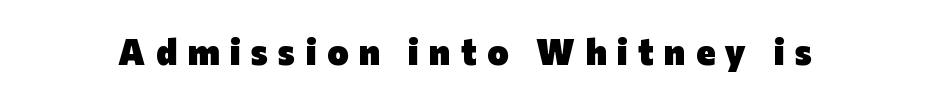
The specimen reads as upright at a glance. These lines are rendered in a variable-pitch font. Compared with typical body copy, the letter spacing here is much looser. The passage shown is not underscored anywhere. Serifs: no, the terminals of the letterforms are clean. Pretty heavy lettering here — definitely bold.
